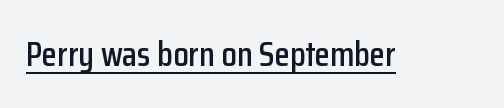
Q: Is the text italic (slanted)? A: No, it is upright.
Q: Is the typeface a serif or a sans-serif typeface? A: Sans-serif.
Q: Is the text underlined? A: Yes.
Q: Is the spacing between letters normal or unusually wide? A: Normal.
Q: Width (condensed, normal, or wide)? A: Condensed.
Q: Stroke contrast? A: Low.
Q: x-height? A: Medium.
Q: Monospaced? A: No.
